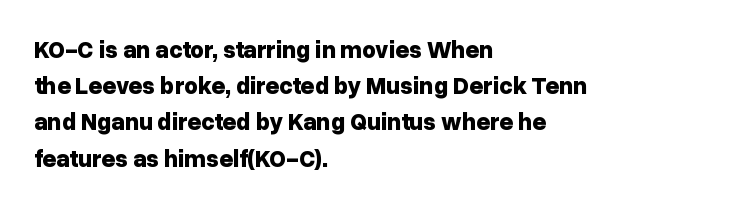
The image shows 24 px bold type, upright; set left-aligned, normal line spacing (1.51x), normal letter spacing, not underlined.
